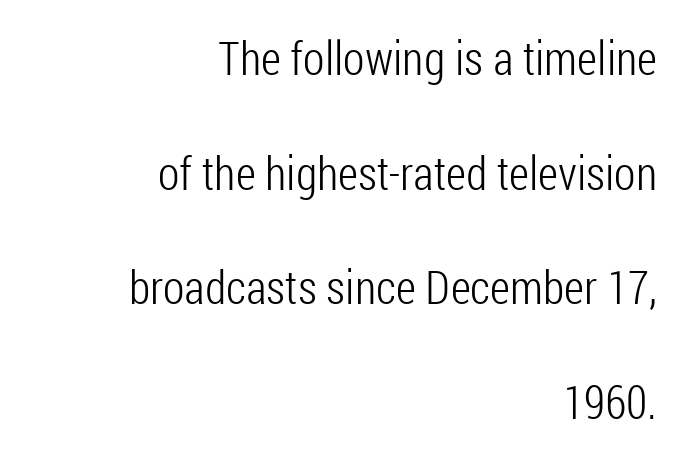
Q: Is the text bold? A: No.
Q: Is the text italic (slanted)? A: No, it is upright.
Q: Is the typeface a serif or a sans-serif typeface? A: Sans-serif.
Q: Is the text underlined? A: No.
Q: How is the paragraph aligned? A: Right-aligned.
Q: Is the spacing between letters normal or unusually wide? A: Normal.
Q: Is the spacing between lines tight, normal or loose? A: Loose.
Q: Width (condensed, normal, or wide)? A: Condensed.
Q: Stroke contrast? A: Low.
Q: x-height? A: Medium.
Q: Monospaced? A: No.
